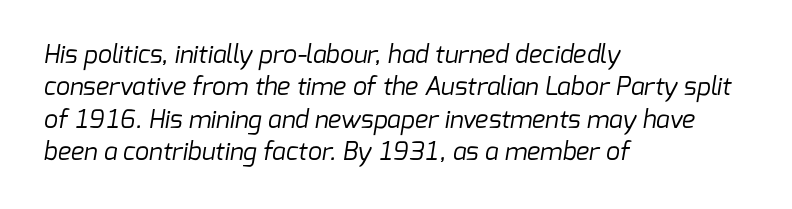
Q: Is the text bold? A: No.
Q: Is the text underlined? A: No.
Q: How is the paragraph aligned? A: Left-aligned.
Q: Is the spacing between letters normal or unusually wide? A: Normal.
Q: Is the spacing between lines tight, normal or loose? A: Normal.
